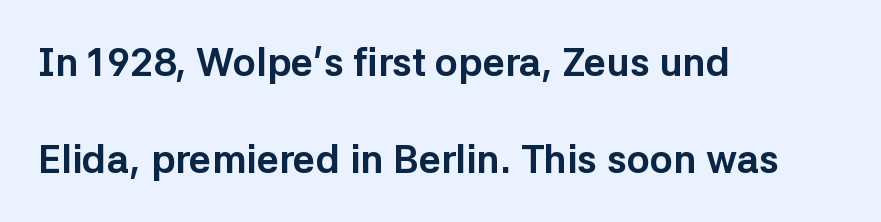
The image shows 39 px bold sans-serif type, upright; set left-aligned, loose line spacing (2.49x), normal letter spacing, not underlined; low stroke contrast and a medium x-height.
